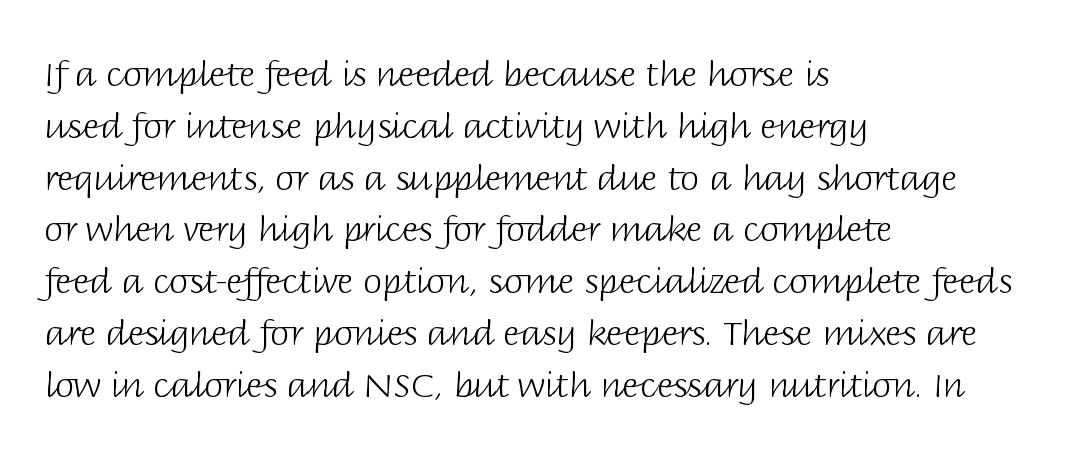
{"serif": "no", "italic": "no", "bold": "no", "weight": "light", "width": "normal", "stroke_contrast": "low", "x_height": "large", "monospaced": "no", "underline": "no", "align": "left", "line_spacing": "normal", "line_spacing_ratio": 1.48, "letter_spacing": "normal", "letter_spacing_em": 0.0, "glyph_px": 35}
